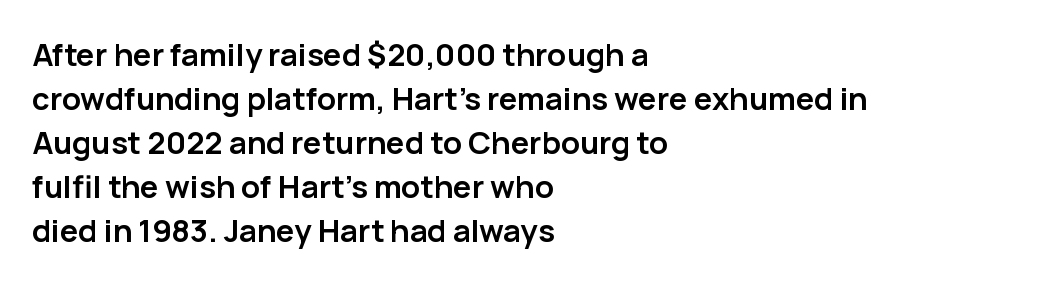
The image shows 31 px semibold sans-serif type, upright; set left-aligned, normal line spacing (1.42x), normal letter spacing, not underlined; low stroke contrast and a medium x-height.
